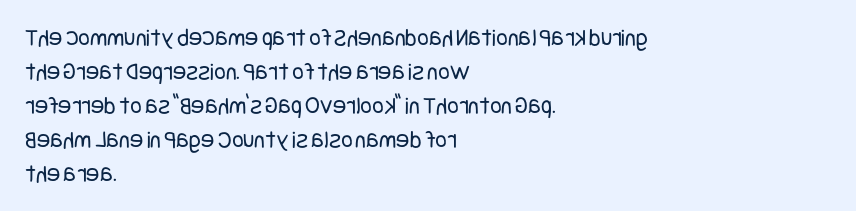
A normal amount of white space separates one row of letters from the next. Honestly, the letter spacing is just normal — you wouldn't notice it. The font's upright variant was chosen for this text. Is this a heavy cut? Hardly; it is regular or lighter. Caption: multi-line text, flush left, ragged right.
